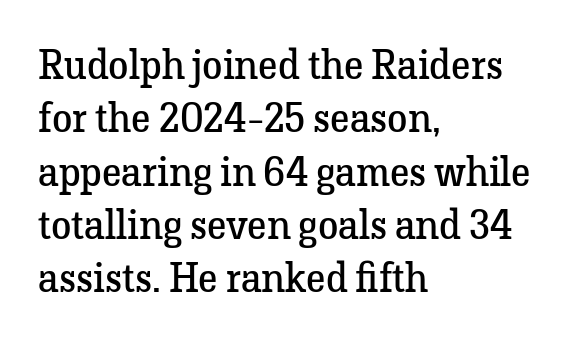
The image shows 41 px regular-weight serif type, upright; set left-aligned, normal line spacing (1.3x), normal letter spacing, not underlined; low stroke contrast and a medium x-height.
